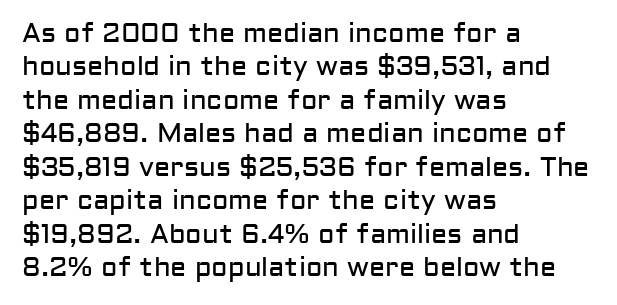
The image shows 27 px text type, upright; set left-aligned, line spacing 1.24x, normal letter spacing, not underlined.
